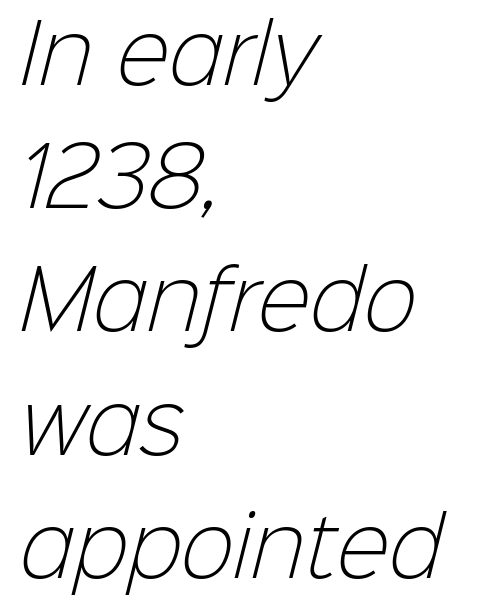
{"serif": "no", "bold": "no", "weight": "light", "width": "normal", "stroke_contrast": "low", "x_height": "medium", "monospaced": "no", "underline": "no", "align": "left", "line_spacing": "normal", "line_spacing_ratio": 1.54, "letter_spacing": "normal", "letter_spacing_em": 0.0, "glyph_px": 80}
